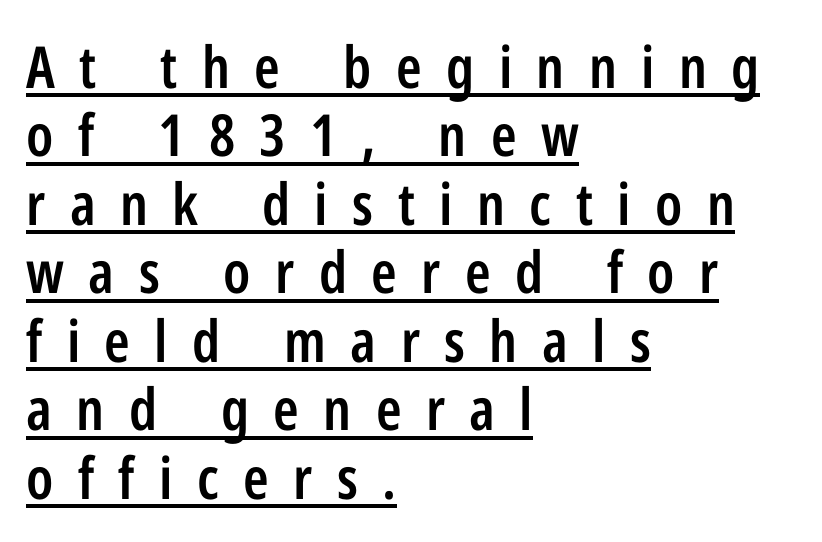
Do the letters lean? They stand straight. Letterform terminals end flat and unadorned throughout the passage. Spacing verdict: proportional, widths tailored to each character. Does extra space separate the letters? Yes, quite a lot of it. Has an underline been added? It has. The rendering uses a semibold face; strokes are thickened but not to full bold.
